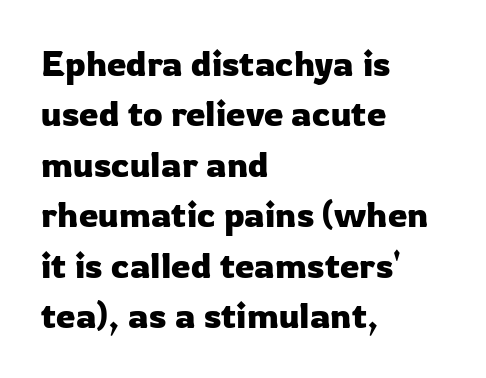
Vertical strokes here are truly vertical. The space between consecutive lines is moderate. The compositor pushed each line to the left boundary. The glyphs in this specimen are sans serif. The foot of each line stays bare and open. What stands out about the letter spacing? Nothing — it is the standard amount.
